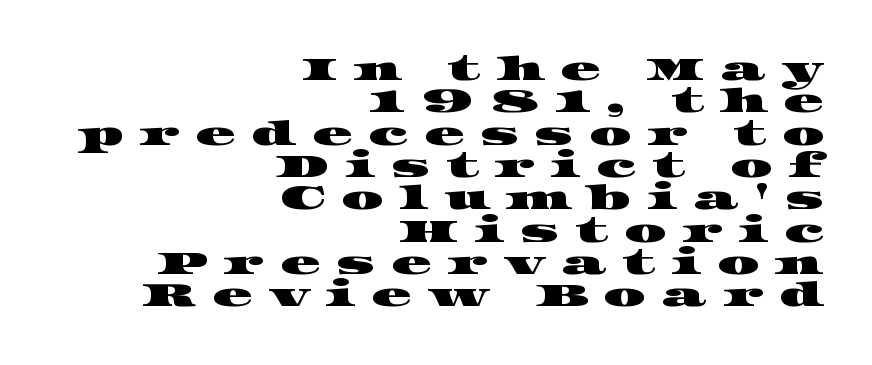
In terms of letterspacing, this is a distinctly airy, spread setting. These lines are rendered in a variable-pitch font. Words float on clear page, feet unadorned. Leading: reduced. Layout note: lines flush right. Letterform terminals end in serifs throughout the passage.
